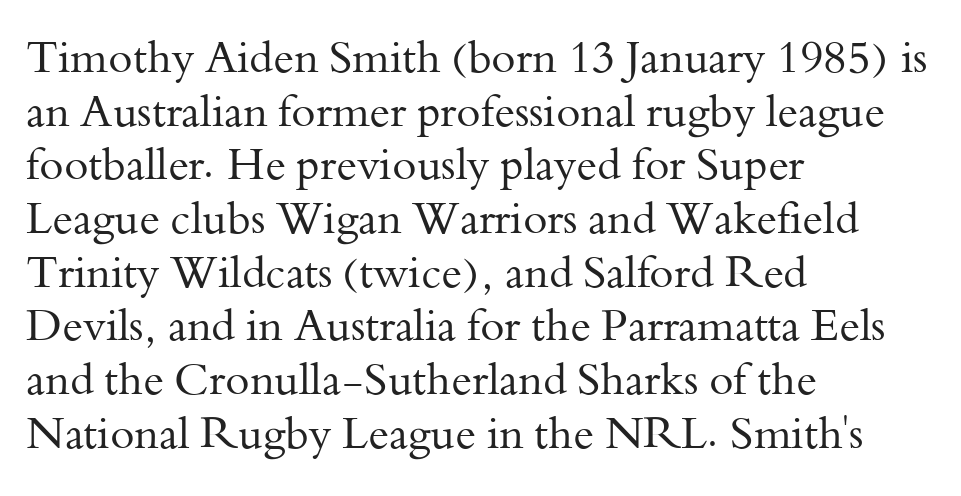
Q: Is the text bold? A: No.
Q: Is the text italic (slanted)? A: No, it is upright.
Q: Is the typeface a serif or a sans-serif typeface? A: Serif.
Q: Is the text underlined? A: No.
Q: How is the paragraph aligned? A: Left-aligned.
Q: Is the spacing between letters normal or unusually wide? A: Normal.
Q: Width (condensed, normal, or wide)? A: Normal.
Q: Stroke contrast? A: Medium.
Q: x-height? A: Small.
Q: Monospaced? A: No.
